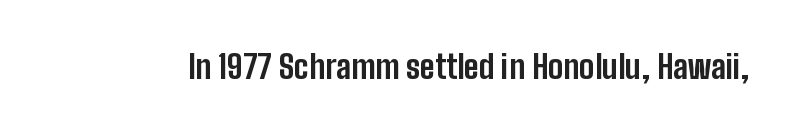
The image shows 32 px bold, condensed sans-serif type, upright; set normal letter spacing, not underlined; low stroke contrast and a medium x-height.
